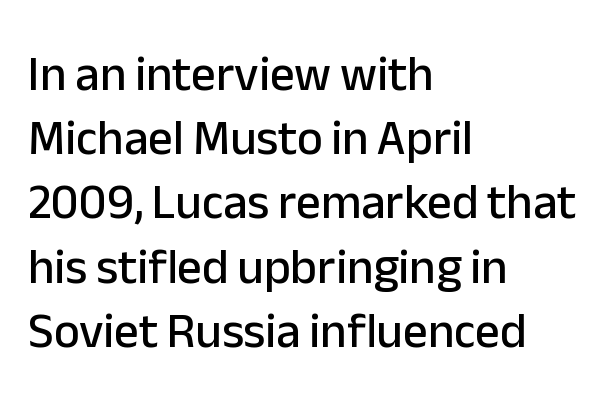
The lines sit at an ordinary, default distance from one another. Reading down the block, your eye returns to a fixed left position each line. Looks like regular typesetting: each glyph gets only the width it needs. Every character sits straight up, as roman type does. Tracking value appears to be zero — textbook default spacing.
